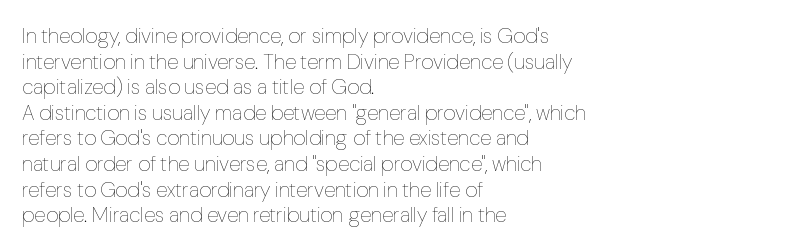
Does extra space separate the letters? No, they use regular spacing. The passage is arranged the way most books set body copy — flush left. The area under the type is left untouched. The face looks like a standard text weight, possibly lighter. Notice how the stems are strictly vertical — no italics here.
